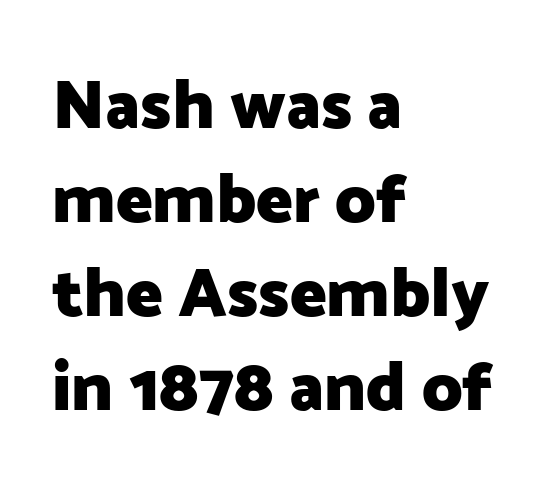
The image shows 69 px heavy sans-serif type, upright; set left-aligned, normal line spacing (1.36x), normal letter spacing, not underlined; low stroke contrast and a medium x-height.
